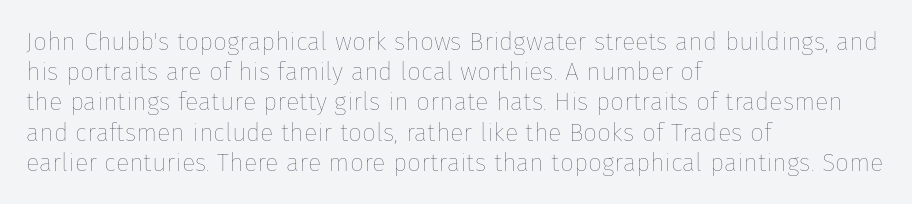
{"italic": "no", "bold": "no", "underline": "no", "align": "left", "line_spacing_ratio": 1.21, "letter_spacing": "normal", "letter_spacing_em": 0.0, "glyph_px": 25}
